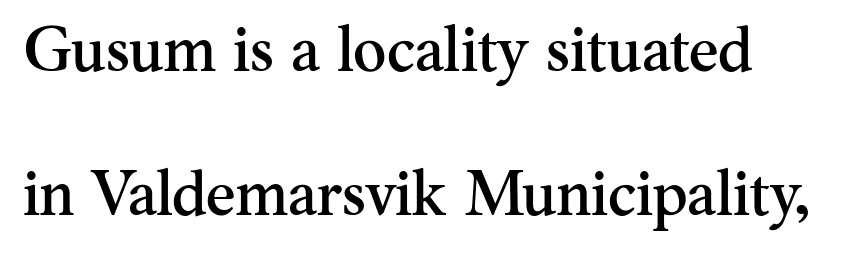
Notice how the stems are strictly vertical — no italics here. Default kerning and tracking; the words read as compact shapes. The gap between lines stays unmarked. The leading is generous, giving the passage an open texture. Does the type have serifs? Yes, each stem ends in a small foot. This sample has the flowing, uneven cadence of proportional lettering.
